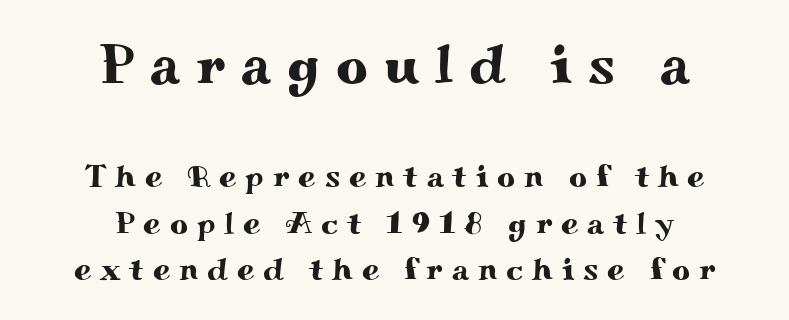
{"serif": "yes", "italic": "no", "width": "wide", "stroke_contrast": "medium", "x_height": "small", "monospaced": "no", "underline": "no", "align": "center", "line_spacing": "normal", "line_spacing_ratio": 1.5, "letter_spacing": "wide", "letter_spacing_em": 0.29, "larger_block": "first", "size_ratio": 1.77, "glyph_px": 55}
